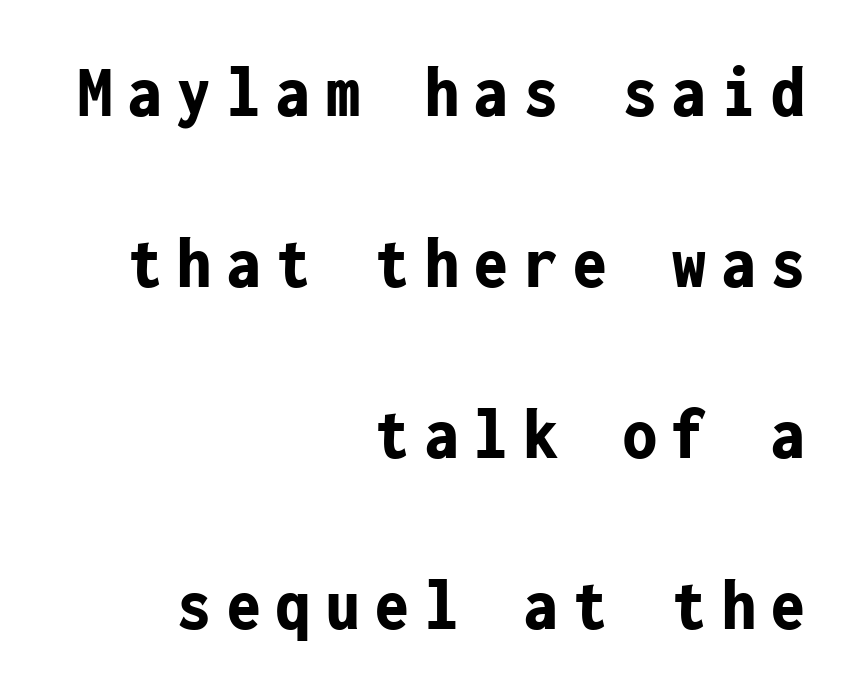
Q: Is the text bold? A: Yes.
Q: Is the text italic (slanted)? A: No, it is upright.
Q: Is the typeface a serif or a sans-serif typeface? A: Sans-serif.
Q: Is the text underlined? A: No.
Q: How is the paragraph aligned? A: Right-aligned.
Q: Is the spacing between letters normal or unusually wide? A: Unusually wide.
Q: Is the spacing between lines tight, normal or loose? A: Loose.
Q: Width (condensed, normal, or wide)? A: Condensed.
Q: Stroke contrast? A: Low.
Q: x-height? A: Medium.
Q: Monospaced? A: Yes.
